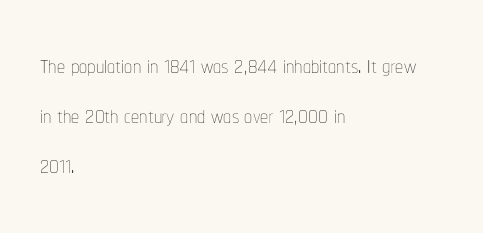
The image shows 32 px thin, condensed type, upright; set left-aligned, normal line spacing (1.56x), normal letter spacing, not underlined; low stroke contrast and a medium x-height.
